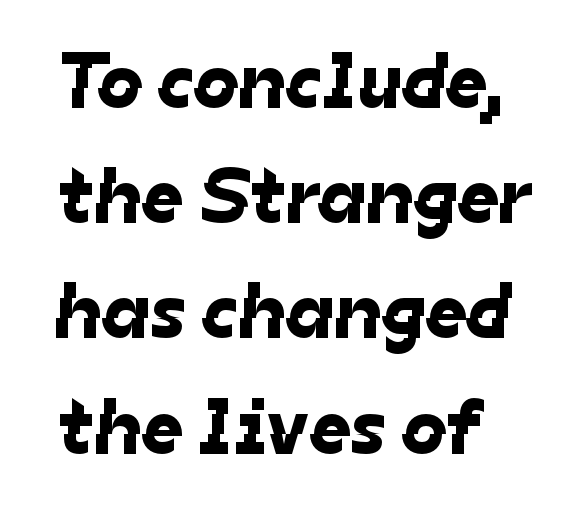
Vertically, the passage feels balanced, rows spaced as you'd expect. Letter spacing: default. Character widths vary here, with narrow letters taking less room than wide ones. The ragged edge is on the right, which tells us the setting is flush left.
